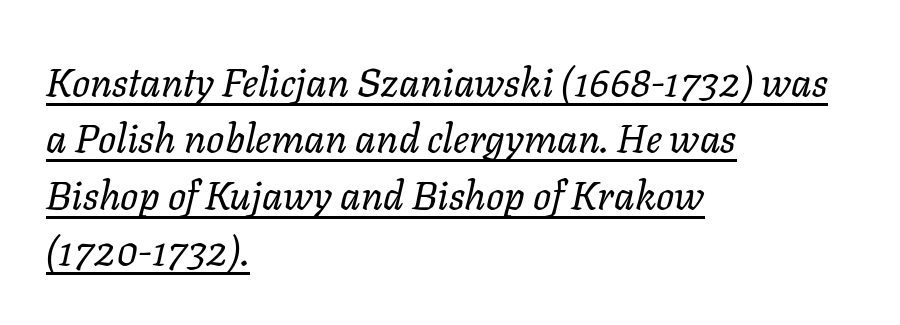
Q: Is the text bold? A: No.
Q: Is the text italic (slanted)? A: Yes, it leans right by about 11 degrees.
Q: Is the text underlined? A: Yes.
Q: How is the paragraph aligned? A: Left-aligned.
Q: Is the spacing between letters normal or unusually wide? A: Normal.
Q: Is the spacing between lines tight, normal or loose? A: Normal.
Q: Width (condensed, normal, or wide)? A: Normal.
Q: Stroke contrast? A: Low.
Q: x-height? A: Medium.
Q: Monospaced? A: No.
